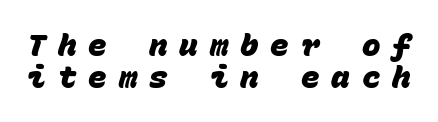
The image shows 31 px heavy sans-serif type, monospaced; set tight line spacing (1.03x), unusually wide letter spacing (+0.38 em), not underlined; low stroke contrast and a large x-height.
